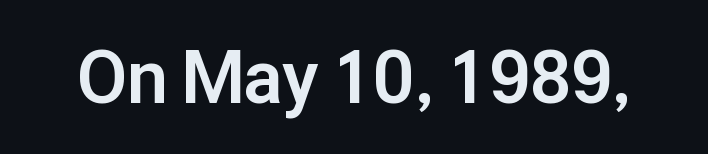
{"serif": "no", "italic": "no", "bold": "yes", "weight": "bold", "width": "normal", "stroke_contrast": "low", "x_height": "medium", "monospaced": "no", "underline": "no", "letter_spacing": "normal", "letter_spacing_em": 0.0, "glyph_px": 73}
